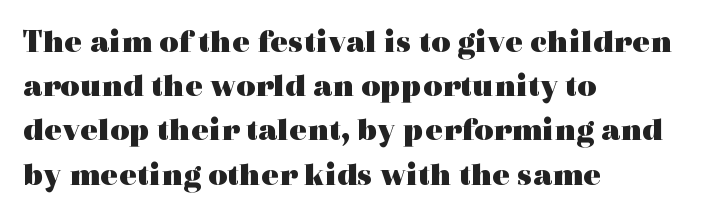
{"serif": "yes", "italic": "no", "bold": "yes", "weight": "heavy", "width": "wide", "x_height": "medium", "monospaced": "no", "underline": "no", "align": "left", "line_spacing": "normal", "line_spacing_ratio": 1.34, "letter_spacing": "normal", "letter_spacing_em": 0.0, "glyph_px": 33}
